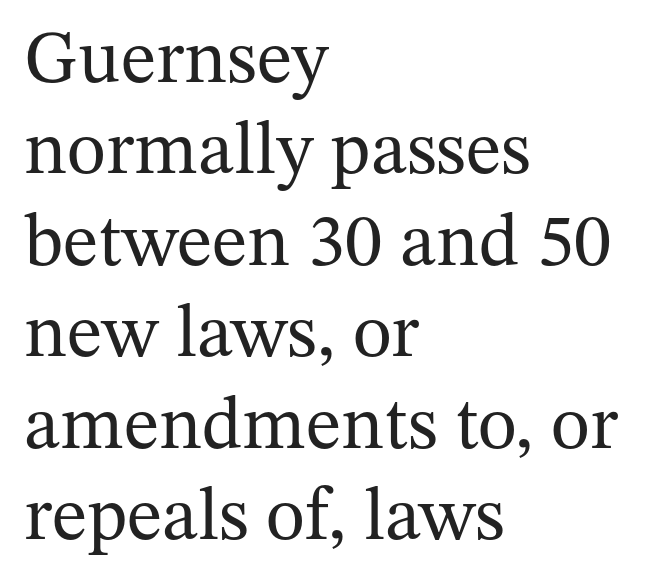
{"serif": "yes", "italic": "no", "bold": "no", "weight": "regular", "width": "normal", "stroke_contrast": "medium", "x_height": "medium", "monospaced": "no", "underline": "no", "align": "left", "line_spacing_ratio": 1.22, "letter_spacing": "normal", "letter_spacing_em": 0.0, "glyph_px": 75}
